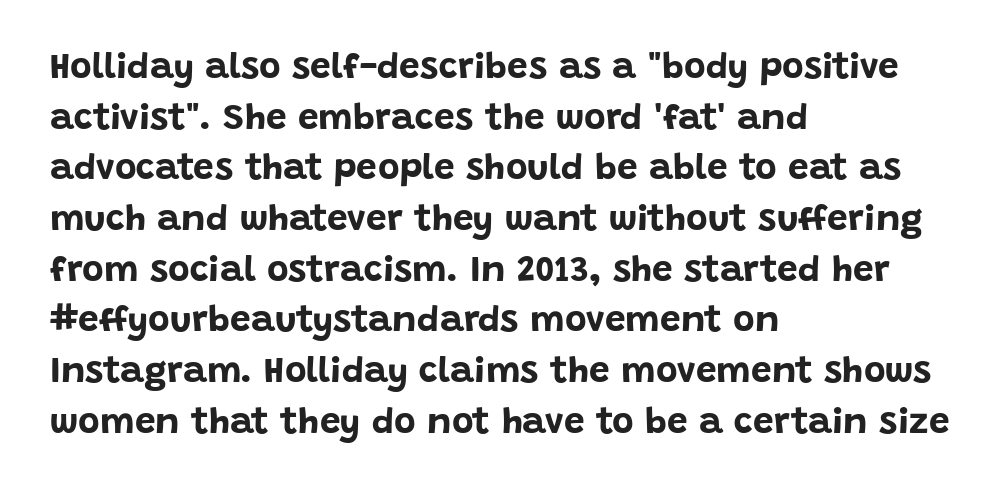
Q: Is the text bold? A: Yes.
Q: Is the text italic (slanted)? A: No, it is upright.
Q: Is the typeface a serif or a sans-serif typeface? A: Sans-serif.
Q: Is the text underlined? A: No.
Q: How is the paragraph aligned? A: Left-aligned.
Q: Is the spacing between letters normal or unusually wide? A: Normal.
Q: Is the spacing between lines tight, normal or loose? A: Normal.
Q: Width (condensed, normal, or wide)? A: Normal.
Q: Stroke contrast? A: Low.
Q: x-height? A: Large.
Q: Monospaced? A: No.
